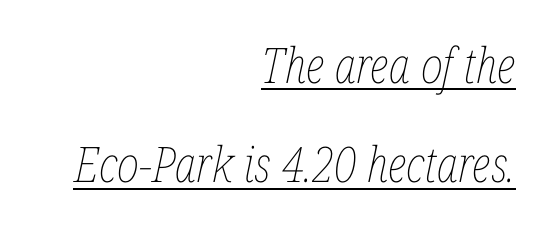
Q: Is the text bold? A: No.
Q: Is the text italic (slanted)? A: Yes, it leans right by about 12 degrees.
Q: Is the text underlined? A: Yes.
Q: How is the paragraph aligned? A: Right-aligned.
Q: Is the spacing between letters normal or unusually wide? A: Normal.
Q: Is the spacing between lines tight, normal or loose? A: Loose.
Q: Width (condensed, normal, or wide)? A: Condensed.
Q: Stroke contrast? A: Low.
Q: x-height? A: Medium.
Q: Monospaced? A: No.
